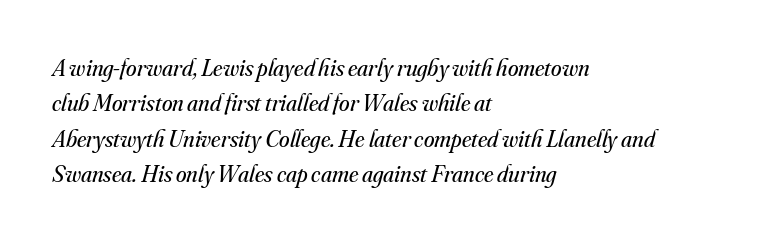
Q: Is the text bold? A: No.
Q: Is the text italic (slanted)? A: Yes, it leans right by about 16 degrees.
Q: Is the text underlined? A: No.
Q: How is the paragraph aligned? A: Left-aligned.
Q: Is the spacing between letters normal or unusually wide? A: Normal.
Q: Is the spacing between lines tight, normal or loose? A: Normal.
